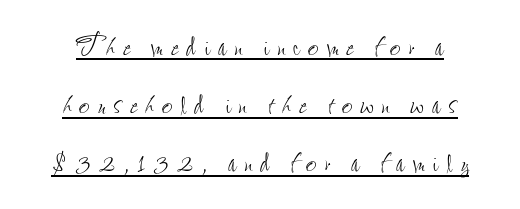
{"bold": "no", "weight": "thin", "width": "condensed", "stroke_contrast": "low", "x_height": "small", "monospaced": "no", "underline": "yes", "align": "center", "line_spacing": "normal", "line_spacing_ratio": 1.57, "letter_spacing": "wide", "letter_spacing_em": 0.22, "glyph_px": 37}
